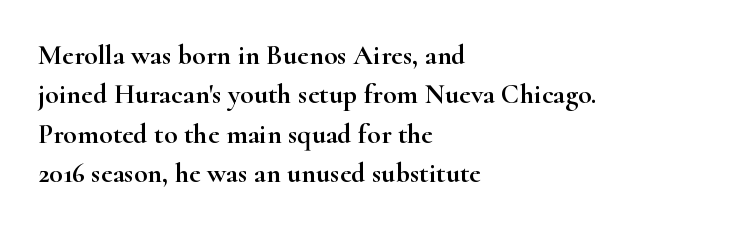
Q: Is the text italic (slanted)? A: No, it is upright.
Q: Is the typeface a serif or a sans-serif typeface? A: Serif.
Q: Is the text underlined? A: No.
Q: How is the paragraph aligned? A: Left-aligned.
Q: Is the spacing between letters normal or unusually wide? A: Normal.
Q: Is the spacing between lines tight, normal or loose? A: Normal.
Q: Width (condensed, normal, or wide)? A: Wide.
Q: Stroke contrast? A: High.
Q: x-height? A: Small.
Q: Monospaced? A: No.
